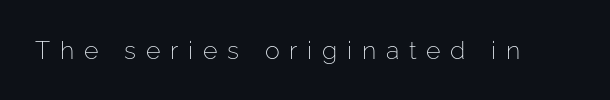
Q: Is the text bold? A: No.
Q: Is the text italic (slanted)? A: No, it is upright.
Q: Is the text underlined? A: No.
Q: Is the spacing between letters normal or unusually wide? A: Unusually wide.
